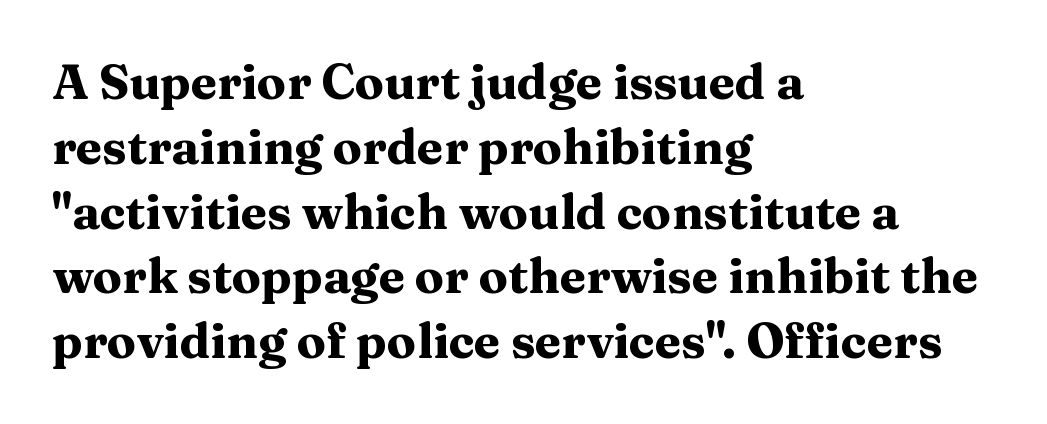
The face used here is rendered with its standard letterfit. The string is rendered with underlining switched off. The text block is weighted toward the left margin, trailing off unevenly rightward. You could not count columns in this text — the font is proportionally spaced. Summary of vertical rhythm: regular, with standard interline spacing.
